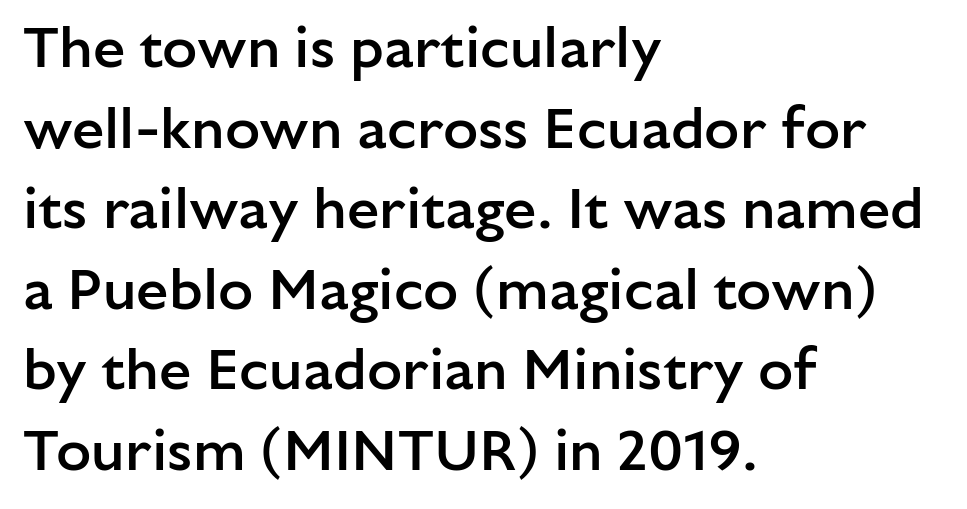
{"serif": "no", "italic": "no", "bold": "semi", "weight": "semibold", "width": "normal", "stroke_contrast": "low", "x_height": "medium", "monospaced": "no", "underline": "no", "align": "left", "line_spacing": "normal", "line_spacing_ratio": 1.39, "letter_spacing": "normal", "letter_spacing_em": 0.0, "glyph_px": 58}
